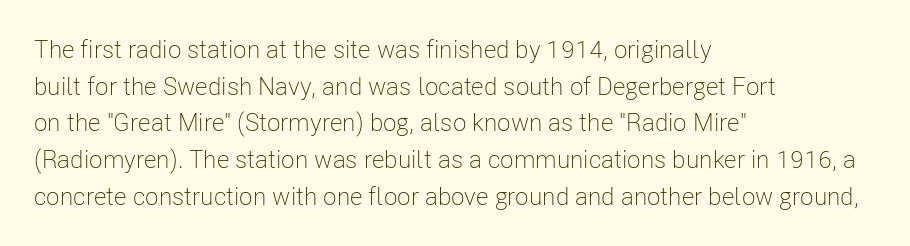
The image shows 25 px text type, upright; set left-aligned, normal line spacing (1.47x), normal letter spacing, not underlined.
